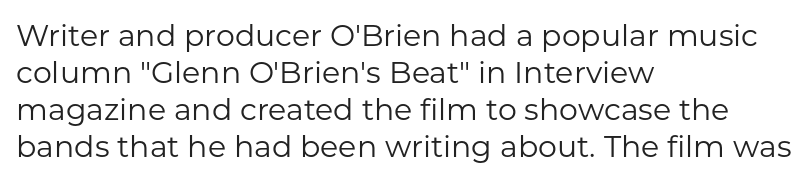
The image shows 30 px regular-weight sans-serif type, upright; set left-aligned, line spacing 1.23x, normal letter spacing, not underlined; low stroke contrast and a medium x-height.
